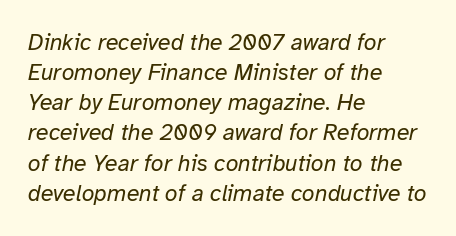
Honestly, there is no underline to notice here at all. The font is comparable to plain body text, perhaps lighter. Regular leading. The passage shown has conventional tracking throughout.
